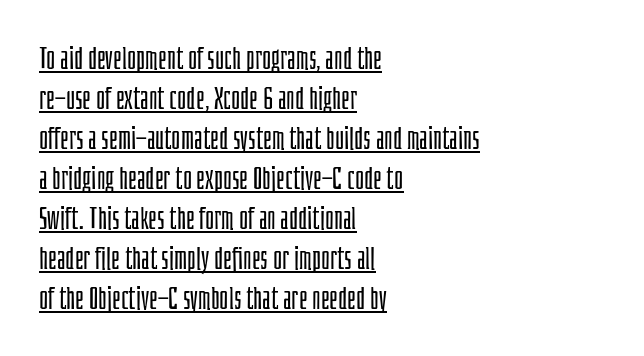
{"serif": "no", "italic": "no", "bold": "no", "weight": "light", "width": "condensed", "stroke_contrast": "low", "x_height": "large", "monospaced": "no", "underline": "yes", "align": "left", "line_spacing": "normal", "line_spacing_ratio": 1.29, "letter_spacing": "normal", "letter_spacing_em": 0.0, "glyph_px": 31}
